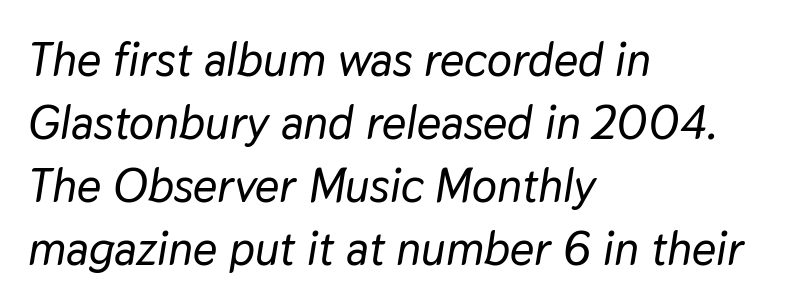
Students, observe: this is what conventionally led text looks like. The tracking reads as untouched default to a designer's eye. The letters advance in unequal steps, a hallmark of proportional type. The glyphs are unaccompanied by any horizontal stroke below them. Quick note: italic.
